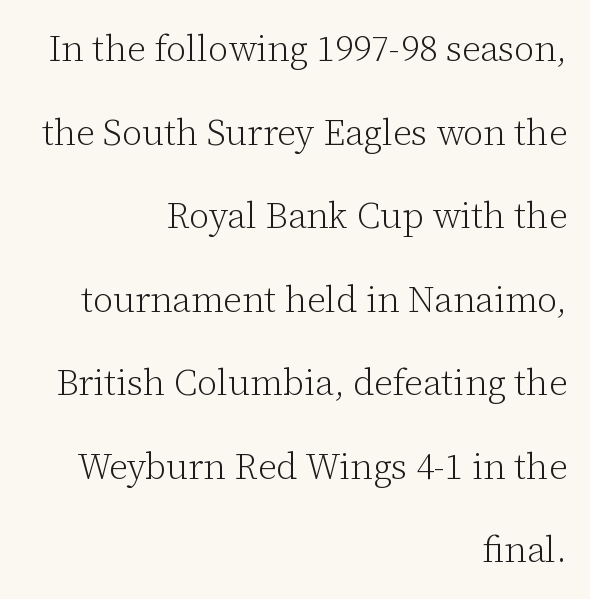
Does the lettering tilt? It doesn't — this is upright. This sample has the flowing, uneven cadence of proportional lettering. These lines stack with their right ends in a neat column. This rendering features lettering with no underline.
